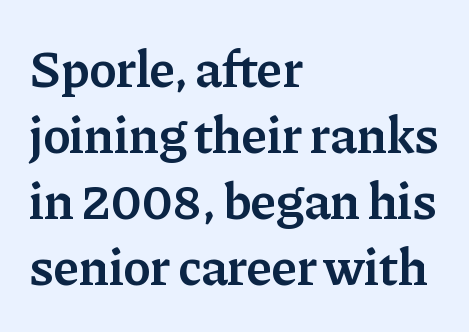
Proportional: the letters do not fall into vertical columns. The line-height multiplier appears to be the usual default. Left-aligned paragraph, ragged on the right. The gaps between neighbouring characters are ordinary and unremarkable. In terms of letterform style, serifs are clearly present. The letters stand straight up with perfectly vertical stems.
